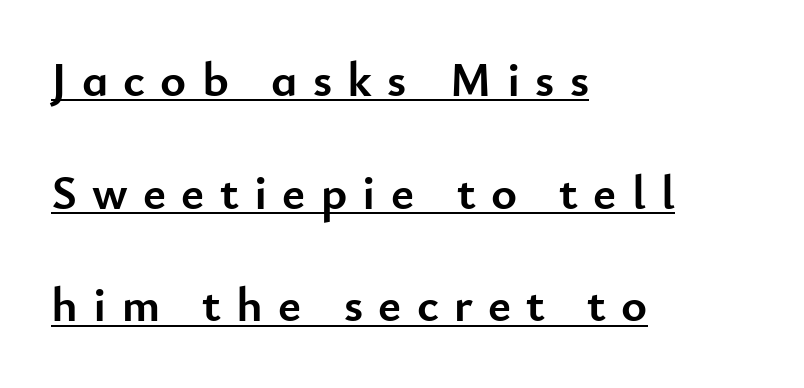
Q: Is the text bold? A: Yes.
Q: Is the text italic (slanted)? A: No, it is upright.
Q: Is the typeface a serif or a sans-serif typeface? A: Sans-serif.
Q: Is the text underlined? A: Yes.
Q: How is the paragraph aligned? A: Left-aligned.
Q: Is the spacing between letters normal or unusually wide? A: Unusually wide.
Q: Is the spacing between lines tight, normal or loose? A: Loose.
Q: Width (condensed, normal, or wide)? A: Normal.
Q: Stroke contrast? A: Low.
Q: x-height? A: Small.
Q: Monospaced? A: No.
